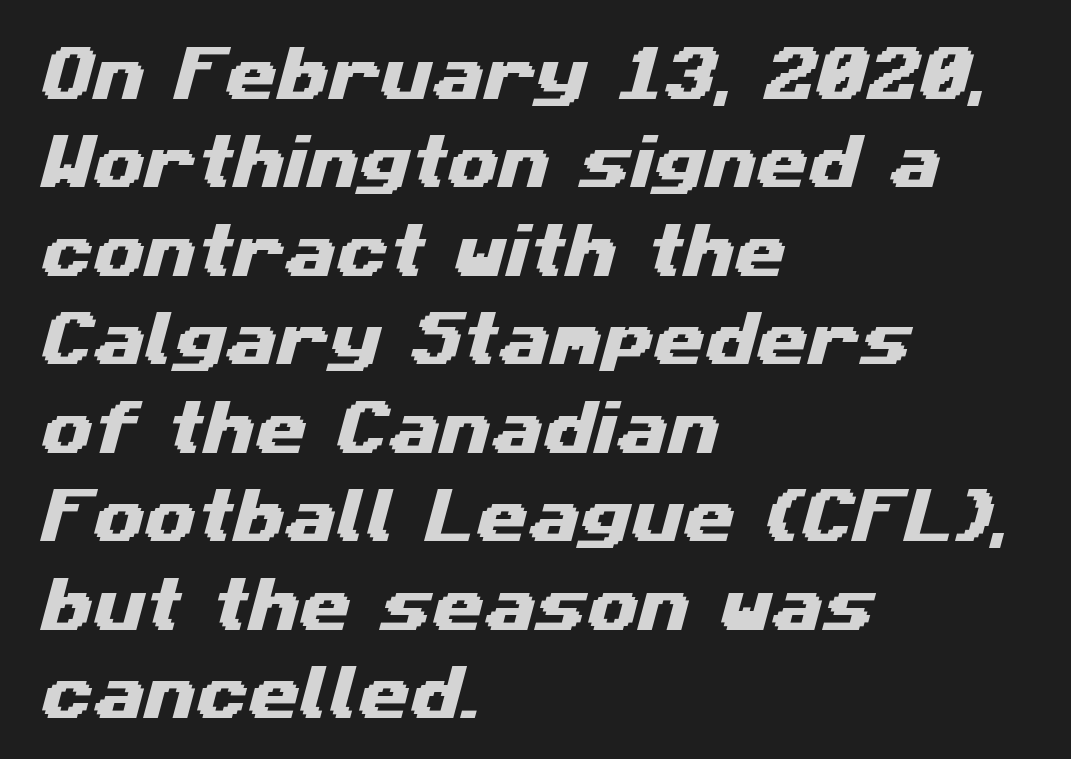
The image shows 59 px wide sans-serif type; set left-aligned, normal line spacing (1.5x), normal letter spacing, not underlined; medium stroke contrast and a medium x-height.
